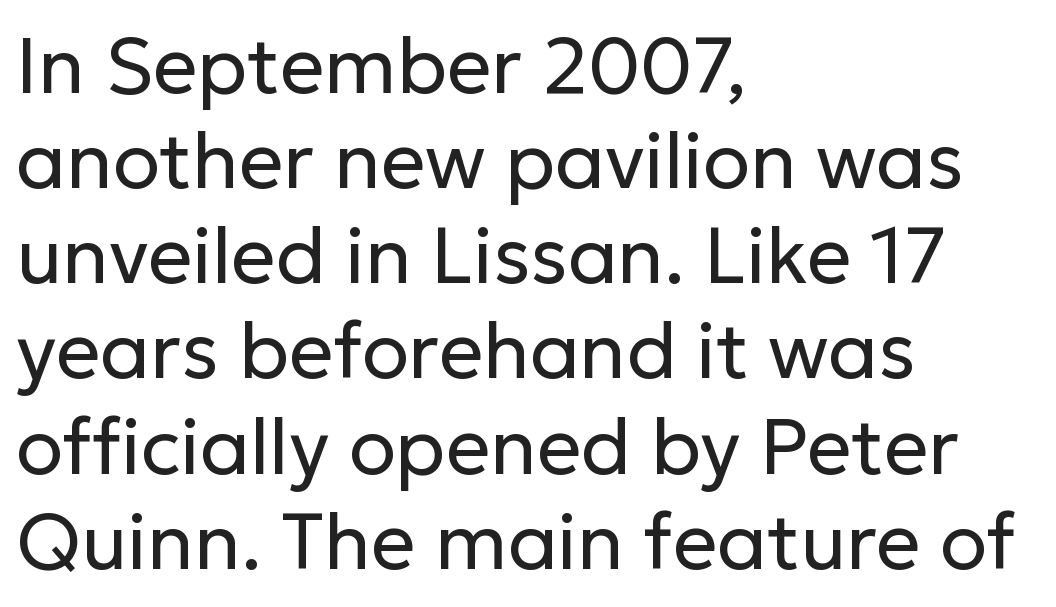
Notice how the passage keeps a crisp vertical edge on the left only. I'd call this a sans setting — the letters go barefoot. Letter spacing: default. The baseline area is clear. The axis of the letterforms is exactly vertical. Spacing verdict: proportional, widths tailored to each character.
